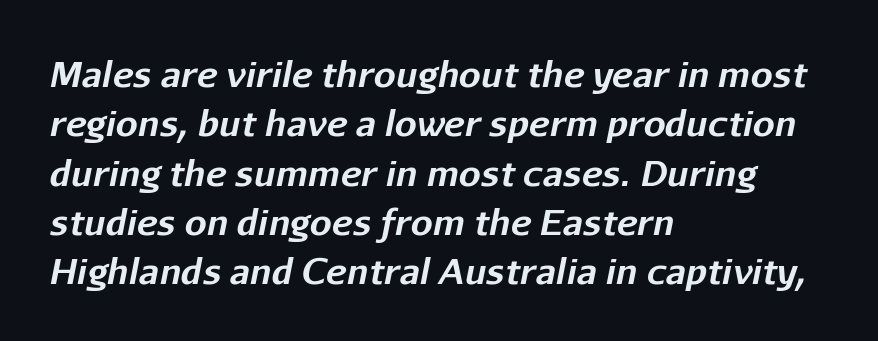
The image shows 35 px bold type, italic (leaning right); set left-aligned, normal line spacing (1.41x), normal letter spacing, not underlined; low stroke contrast and a medium x-height.
